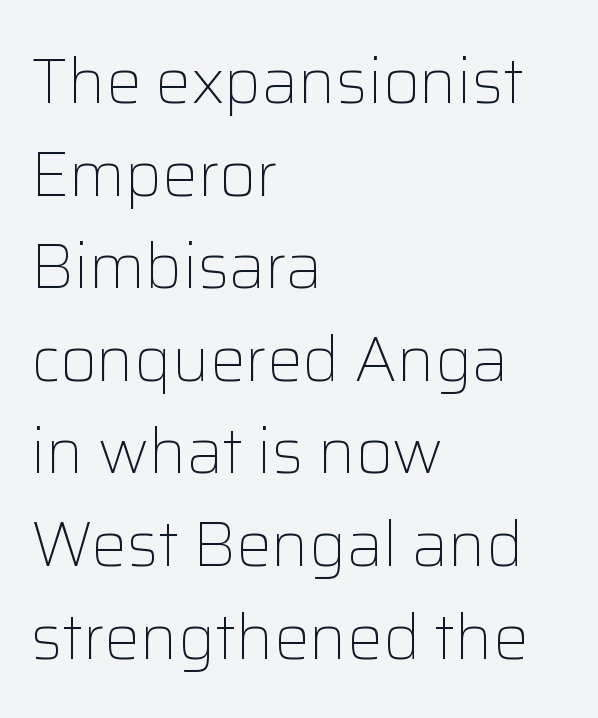
Q: Is the text bold? A: No.
Q: Is the text italic (slanted)? A: No, it is upright.
Q: Is the typeface a serif or a sans-serif typeface? A: Sans-serif.
Q: Is the text underlined? A: No.
Q: How is the paragraph aligned? A: Left-aligned.
Q: Is the spacing between letters normal or unusually wide? A: Normal.
Q: Is the spacing between lines tight, normal or loose? A: Normal.
Q: Width (condensed, normal, or wide)? A: Normal.
Q: Stroke contrast? A: Low.
Q: x-height? A: Medium.
Q: Monospaced? A: No.
